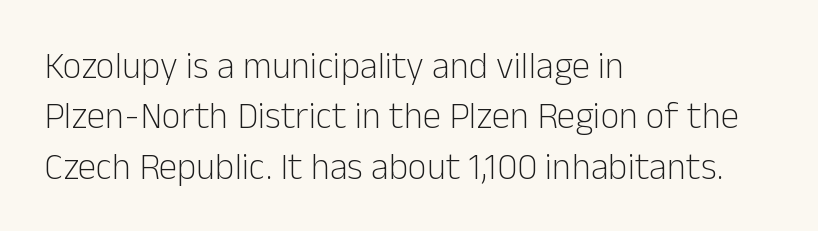
Q: Is the text bold? A: No.
Q: Is the text italic (slanted)? A: No, it is upright.
Q: Is the typeface a serif or a sans-serif typeface? A: Sans-serif.
Q: Is the text underlined? A: No.
Q: How is the paragraph aligned? A: Left-aligned.
Q: Is the spacing between letters normal or unusually wide? A: Normal.
Q: Is the spacing between lines tight, normal or loose? A: Normal.
Q: Width (condensed, normal, or wide)? A: Normal.
Q: Stroke contrast? A: Low.
Q: x-height? A: Medium.
Q: Monospaced? A: No.
